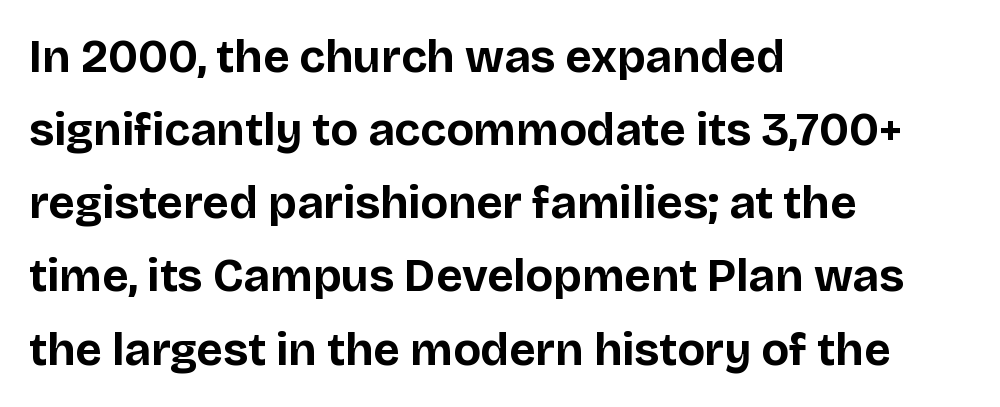
Q: Is the text bold? A: Yes.
Q: Is the text italic (slanted)? A: No, it is upright.
Q: Is the typeface a serif or a sans-serif typeface? A: Sans-serif.
Q: Is the text underlined? A: No.
Q: How is the paragraph aligned? A: Left-aligned.
Q: Is the spacing between letters normal or unusually wide? A: Normal.
Q: Is the spacing between lines tight, normal or loose? A: Normal.
Q: Width (condensed, normal, or wide)? A: Normal.
Q: Stroke contrast? A: Low.
Q: x-height? A: Large.
Q: Monospaced? A: No.
